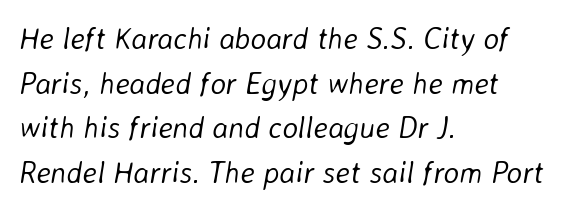
The image shows 30 px light type, italic (leaning right); set left-aligned, normal line spacing (1.49x), normal letter spacing, not underlined; low stroke contrast and a medium x-height.
